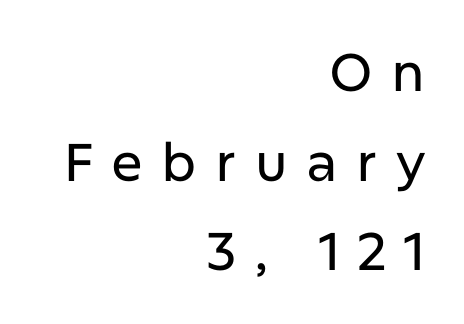
{"serif": "no", "italic": "no", "width": "normal", "stroke_contrast": "low", "x_height": "medium", "monospaced": "no", "underline": "no", "align": "right", "line_spacing": "normal", "line_spacing_ratio": 1.69, "letter_spacing": "wide", "letter_spacing_em": 0.35, "glyph_px": 53}
